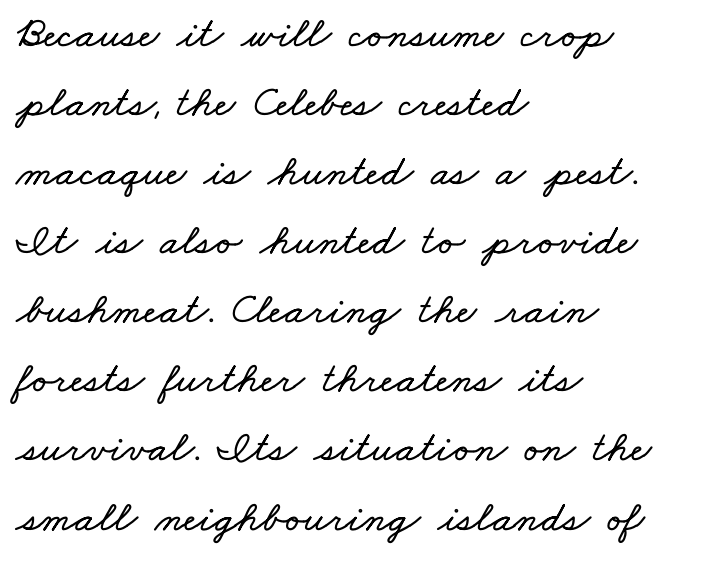
The image shows 44 px wide type; set left-aligned, normal line spacing (1.57x), normal letter spacing, not underlined; low stroke contrast and a small x-height.
